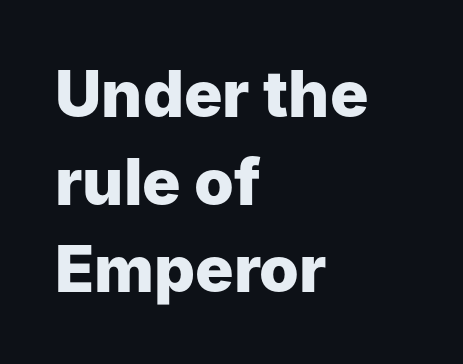
Q: Is the text bold? A: Yes.
Q: Is the text italic (slanted)? A: No, it is upright.
Q: Is the typeface a serif or a sans-serif typeface? A: Sans-serif.
Q: Is the text underlined? A: No.
Q: How is the paragraph aligned? A: Left-aligned.
Q: Is the spacing between letters normal or unusually wide? A: Normal.
Q: Is the spacing between lines tight, normal or loose? A: Normal.
Q: Width (condensed, normal, or wide)? A: Normal.
Q: Stroke contrast? A: Low.
Q: x-height? A: Medium.
Q: Monospaced? A: No.
